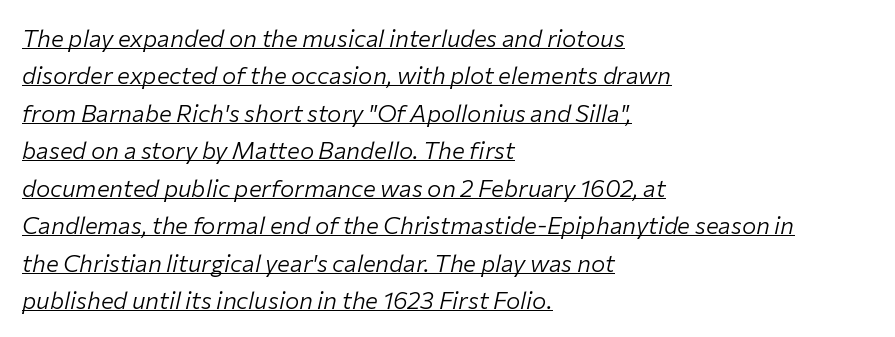
Q: Is the text bold? A: No.
Q: Is the text italic (slanted)? A: Yes, it leans right by about 12 degrees.
Q: Is the text underlined? A: Yes.
Q: How is the paragraph aligned? A: Left-aligned.
Q: Is the spacing between letters normal or unusually wide? A: Normal.
Q: Is the spacing between lines tight, normal or loose? A: Normal.
